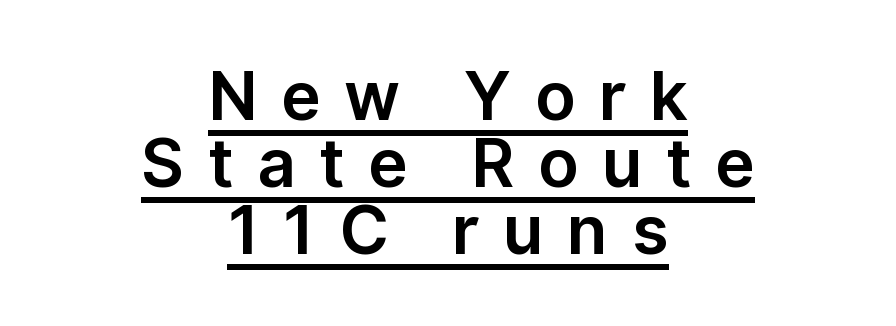
The image shows 67 px sans-serif type, upright; set centered, tight line spacing (1.0x), unusually wide letter spacing (+0.35 em), underlined; low stroke contrast and a medium x-height.
